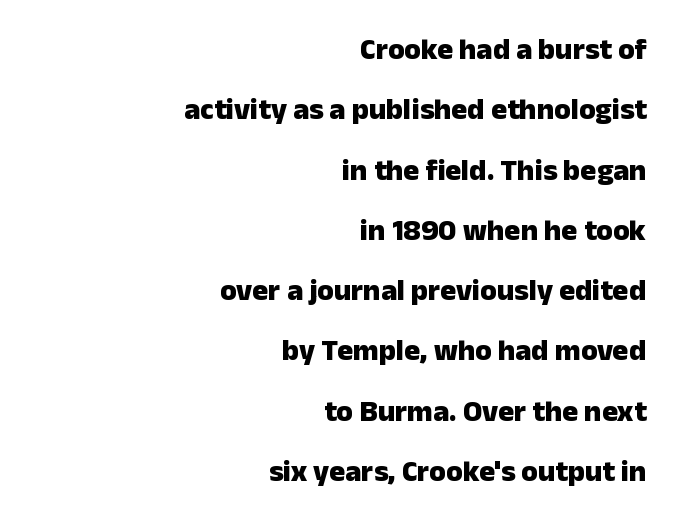
The image shows 30 px heavy sans-serif type, upright; set right-aligned, loose line spacing (2.01x), normal letter spacing, not underlined; low stroke contrast and a medium x-height.
